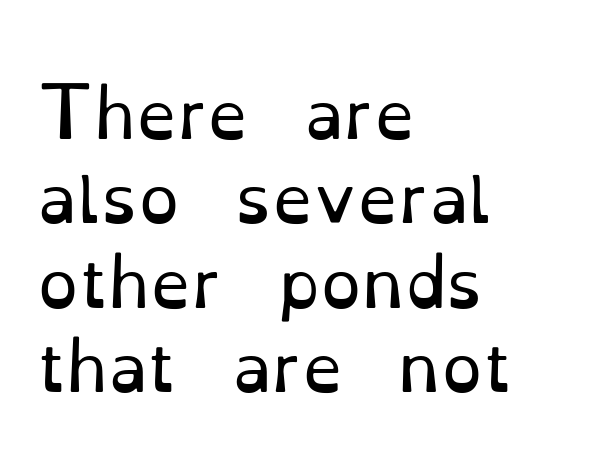
The image shows 65 px regular-weight serif type, upright; set left-aligned, normal line spacing (1.3x), normal letter spacing, not underlined; low stroke contrast and a small x-height.
